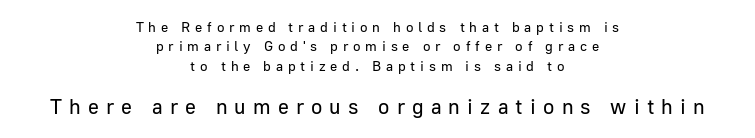
{"italic": "no", "bold": "no", "underline": "no", "align": "center", "line_spacing": "normal", "line_spacing_ratio": 1.39, "letter_spacing": "wide", "letter_spacing_em": 0.34, "larger_block": "second", "size_ratio": 1.5, "glyph_px": 21}
